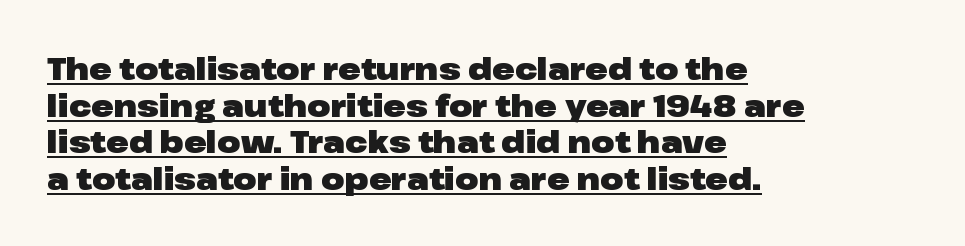
The image shows 30 px heavy, wide sans-serif type, upright; set left-aligned, line spacing 1.22x, normal letter spacing, underlined; low stroke contrast and a medium x-height.
